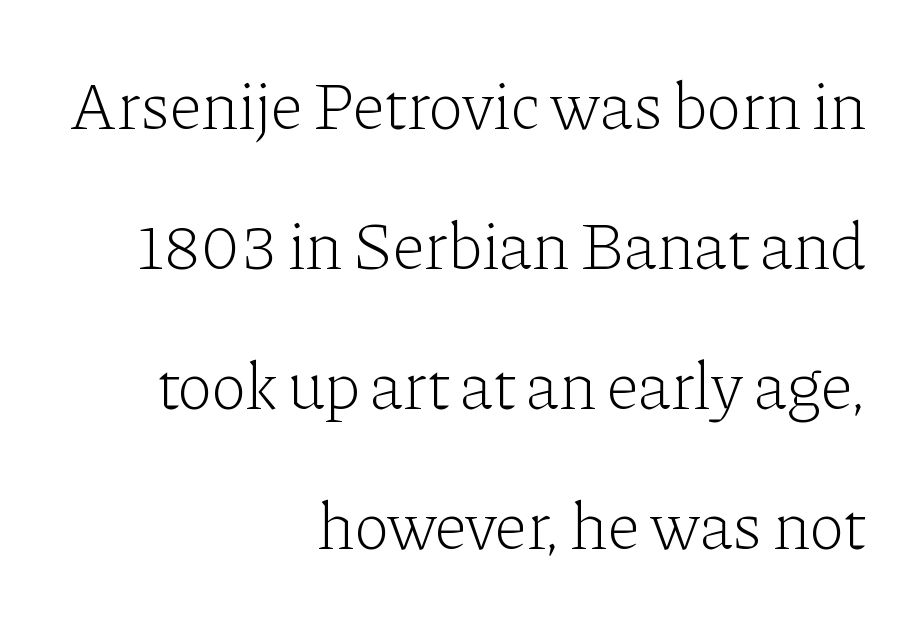
The image shows 67 px light serif type, upright; set right-aligned, loose line spacing (2.09x), normal letter spacing, not underlined; low stroke contrast and a medium x-height.
